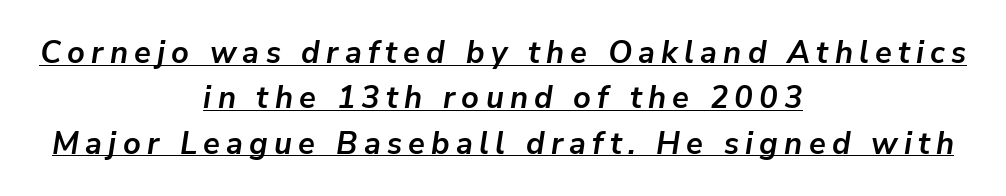
The typesetter has applied underlining to the passage shown. The glyphs look as if they've been sheared to an angle. Looks like regular typesetting: each glyph gets only the width it needs. Is the block centered? Yes — each line is placed symmetrically about the middle. You could only call the tracking loose — the letters float apart. Vertical spacing — default.
